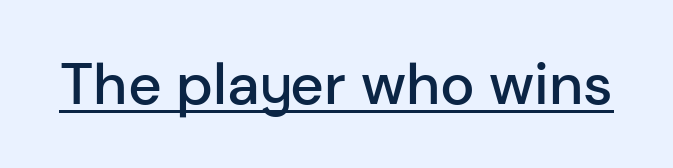
The sample's only ornament is a line tracing under the words. In terms of weight, the rendering is demibold, just under bold. Think of a printed novel: that variable character pitch is what you see here. Is the letter spacing exaggerated? No — it looks like the ordinary default.
